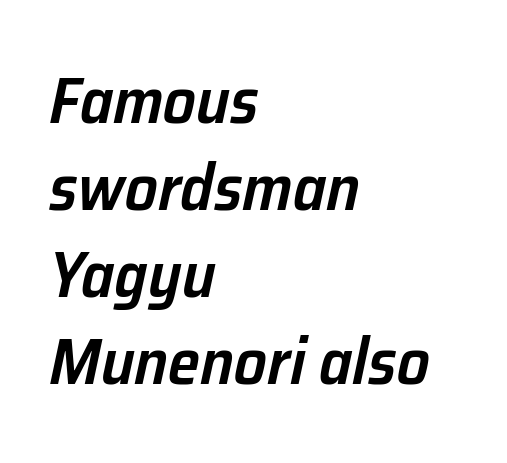
{"italic": "yes", "lean": "right", "slant_degrees": 12, "bold": "semi", "weight": "semibold", "width": "normal", "stroke_contrast": "low", "x_height": "medium", "monospaced": "no", "underline": "no", "align": "left", "line_spacing": "normal", "line_spacing_ratio": 1.34, "letter_spacing": "normal", "letter_spacing_em": 0.0, "glyph_px": 65}
